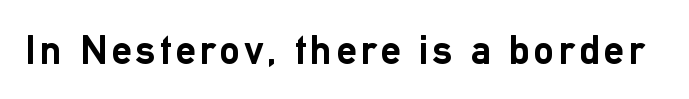
The image shows 41 px semibold sans-serif type, upright; set not underlined; low stroke contrast and a medium x-height.
